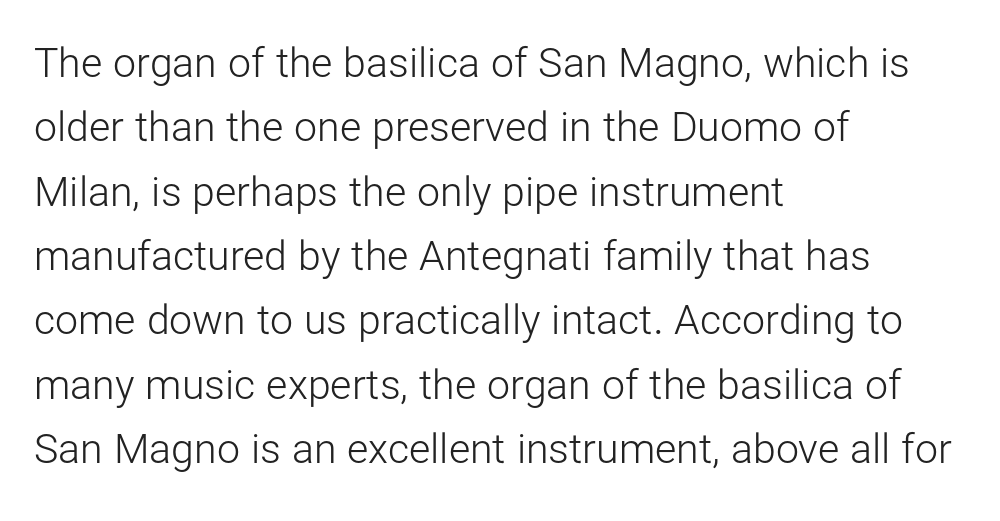
{"serif": "no", "italic": "no", "bold": "no", "weight": "light", "width": "normal", "stroke_contrast": "low", "x_height": "medium", "monospaced": "no", "underline": "no", "align": "left", "line_spacing": "normal", "line_spacing_ratio": 1.57, "letter_spacing": "normal", "letter_spacing_em": 0.0, "glyph_px": 41}
